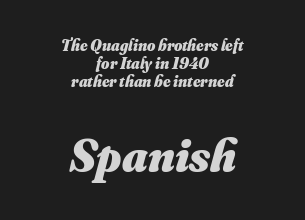
Q: Is the text bold? A: Yes.
Q: Is the text underlined? A: No.
Q: How is the paragraph aligned? A: Centered.
Q: Is the spacing between letters normal or unusually wide? A: Normal.
Q: Is the spacing between lines tight, normal or loose? A: Tight.
Q: Which block of text is set in a larger size, the first (top) or the second (bottom)? A: The second (bottom) one.
Q: Width (condensed, normal, or wide)? A: Normal.
Q: Stroke contrast? A: Medium.
Q: x-height? A: Small.
Q: Monospaced? A: No.
